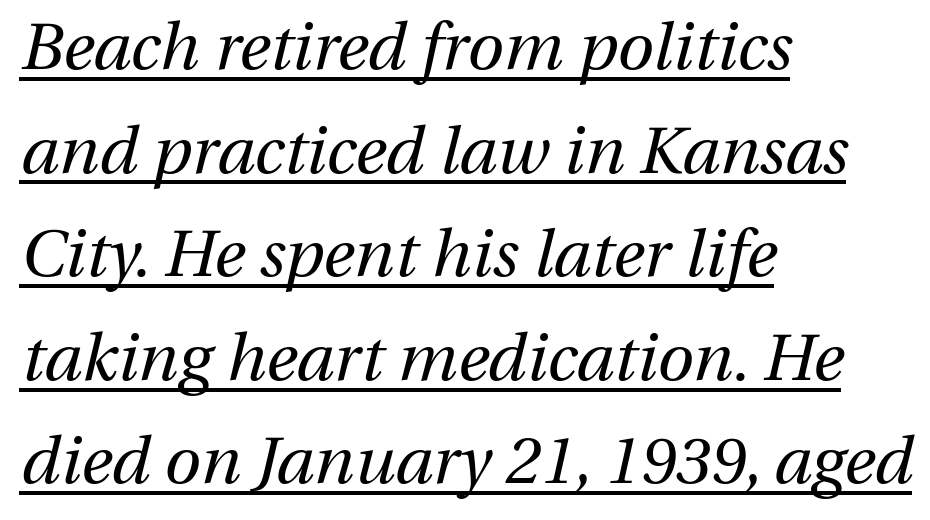
The image shows 66 px regular-weight type, italic (leaning right); set left-aligned, normal line spacing (1.57x), normal letter spacing, underlined; medium stroke contrast and a medium x-height.
